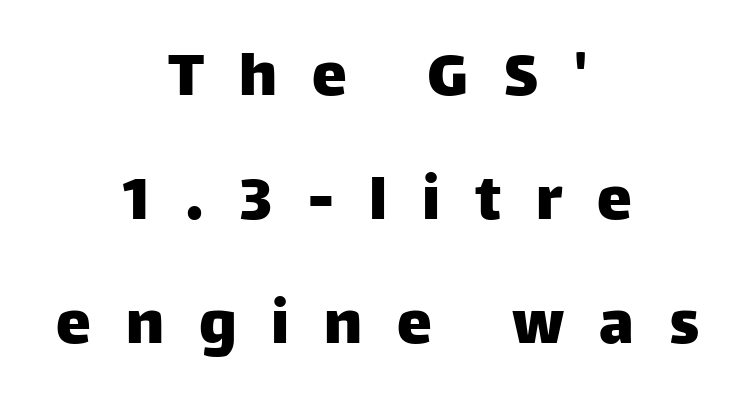
{"serif": "no", "italic": "no", "width": "normal", "stroke_contrast": "low", "x_height": "large", "monospaced": "no", "underline": "no", "align": "center", "line_spacing_ratio": 1.77, "letter_spacing": "wide", "letter_spacing_em": 0.5, "glyph_px": 70}
